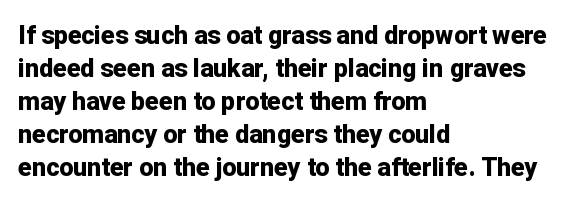
Q: Is the text bold? A: Yes.
Q: Is the text italic (slanted)? A: No, it is upright.
Q: Is the text underlined? A: No.
Q: How is the paragraph aligned? A: Left-aligned.
Q: Is the spacing between letters normal or unusually wide? A: Normal.
Q: Is the spacing between lines tight, normal or loose? A: Normal.
